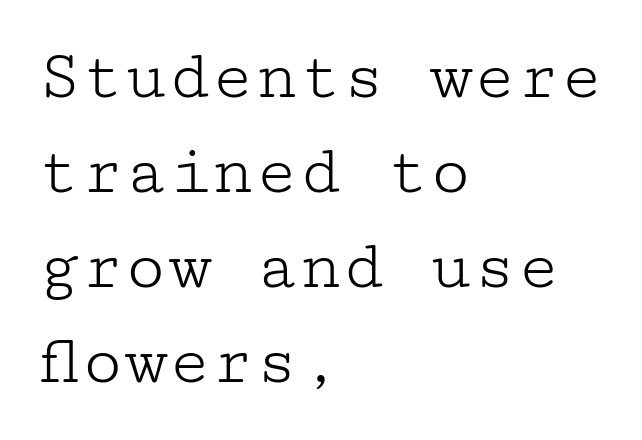
The image shows 72 px light, wide serif type, upright; set left-aligned, normal line spacing (1.32x), normal letter spacing, not underlined; low stroke contrast and a medium x-height.
